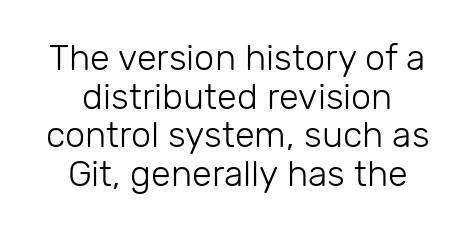
The image shows 36 px light sans-serif type, upright; set centered, tight line spacing (1.07x), normal letter spacing, not underlined; low stroke contrast and a medium x-height.
